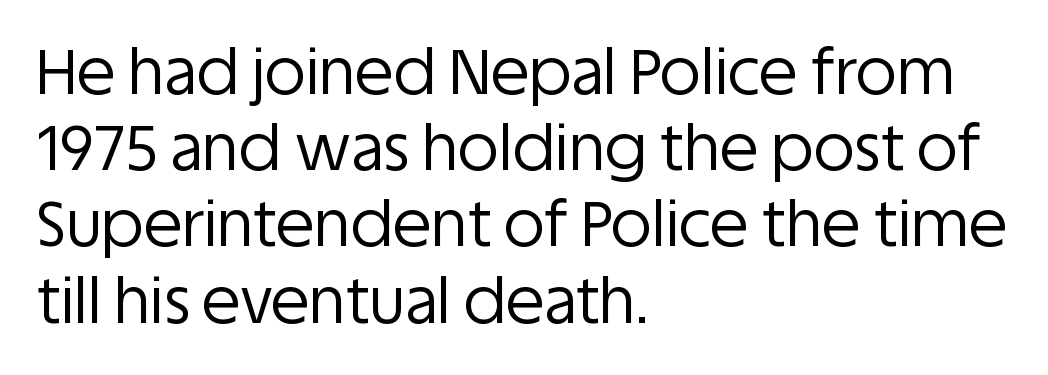
{"serif": "no", "italic": "no", "bold": "no", "weight": "regular", "width": "normal", "stroke_contrast": "low", "x_height": "large", "monospaced": "no", "underline": "no", "align": "left", "line_spacing_ratio": 1.21, "letter_spacing": "normal", "letter_spacing_em": 0.0, "glyph_px": 63}
